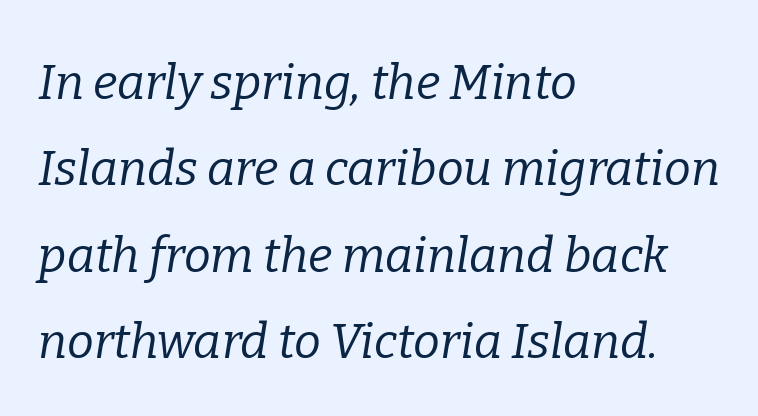
The font is comparable to plain body text, perhaps lighter. The axis of the letterforms is tilted away from vertical. A typesetter would call this proportional, since set widths differ per character. Glyph-to-glyph distance matches everyday printed text. Nobody drew a line under any word here. Short and long lines alike share a common starting point at left.
